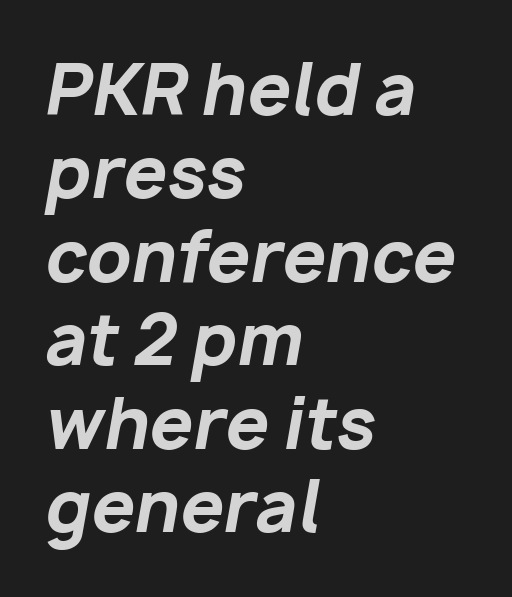
Q: Is the text bold? A: Yes.
Q: Is the text italic (slanted)? A: Yes, it leans right by about 10 degrees.
Q: Is the text underlined? A: No.
Q: How is the paragraph aligned? A: Left-aligned.
Q: Is the spacing between letters normal or unusually wide? A: Normal.
Q: Width (condensed, normal, or wide)? A: Normal.
Q: Stroke contrast? A: Low.
Q: x-height? A: Medium.
Q: Monospaced? A: No.
